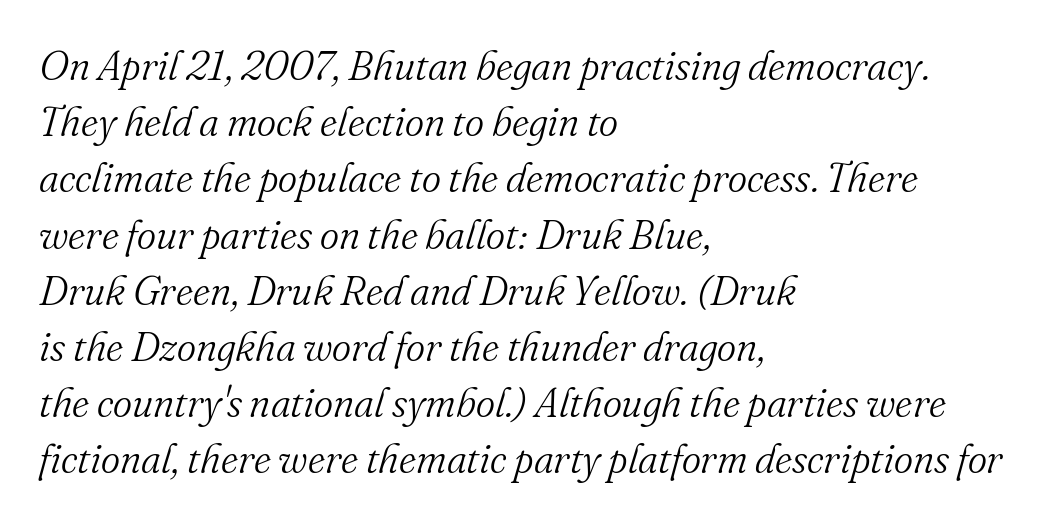
Q: Is the text bold? A: No.
Q: Is the text italic (slanted)? A: Yes, it leans right by about 16 degrees.
Q: Is the typeface a serif or a sans-serif typeface? A: Serif.
Q: Is the text underlined? A: No.
Q: How is the paragraph aligned? A: Left-aligned.
Q: Is the spacing between letters normal or unusually wide? A: Normal.
Q: Is the spacing between lines tight, normal or loose? A: Normal.
Q: Width (condensed, normal, or wide)? A: Normal.
Q: Stroke contrast? A: Medium.
Q: x-height? A: Small.
Q: Monospaced? A: No.
